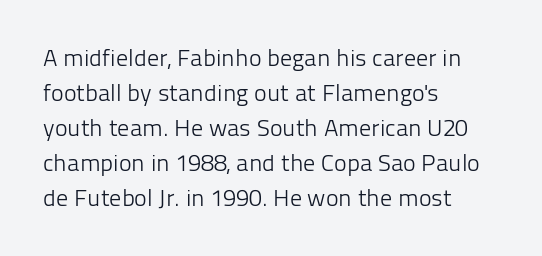
{"italic": "no", "bold": "no", "underline": "no", "align": "left", "line_spacing": "normal", "line_spacing_ratio": 1.46, "letter_spacing": "normal", "letter_spacing_em": 0.0, "glyph_px": 24}
